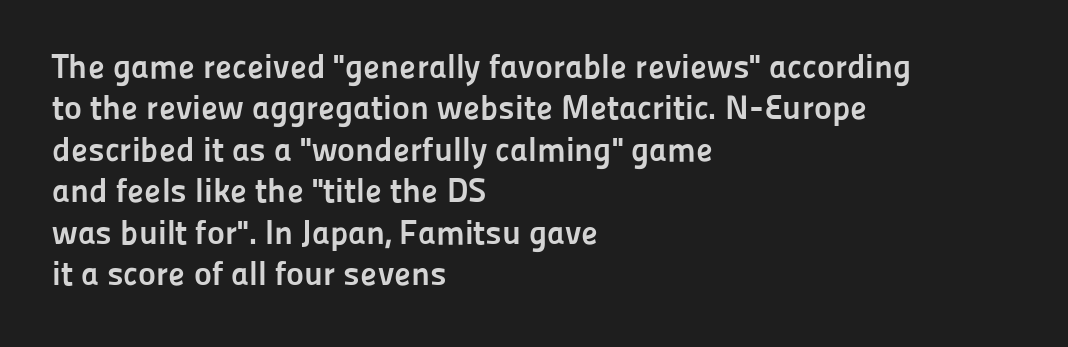
The image shows 34 px semibold sans-serif type, upright; set left-aligned, line spacing 1.22x, normal letter spacing, not underlined; low stroke contrast and a medium x-height.
